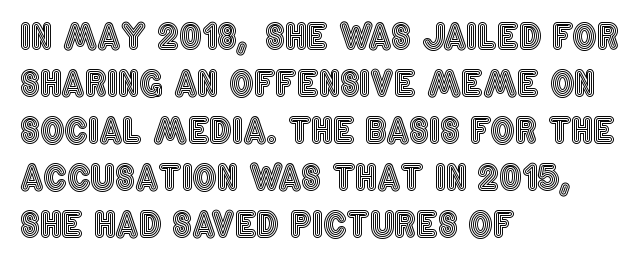
The image shows 34 px condensed type, upright; set left-aligned, normal line spacing (1.38x), normal letter spacing, not underlined; a large x-height.
